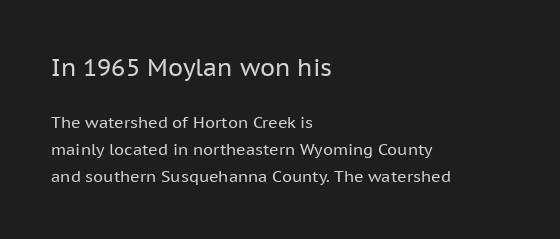
{"italic": "no", "bold": "no", "underline": "no", "align": "left", "line_spacing": "normal", "line_spacing_ratio": 1.7, "letter_spacing": "normal", "letter_spacing_em": 0.0, "larger_block": "first", "size_ratio": 1.5, "glyph_px": 24}
